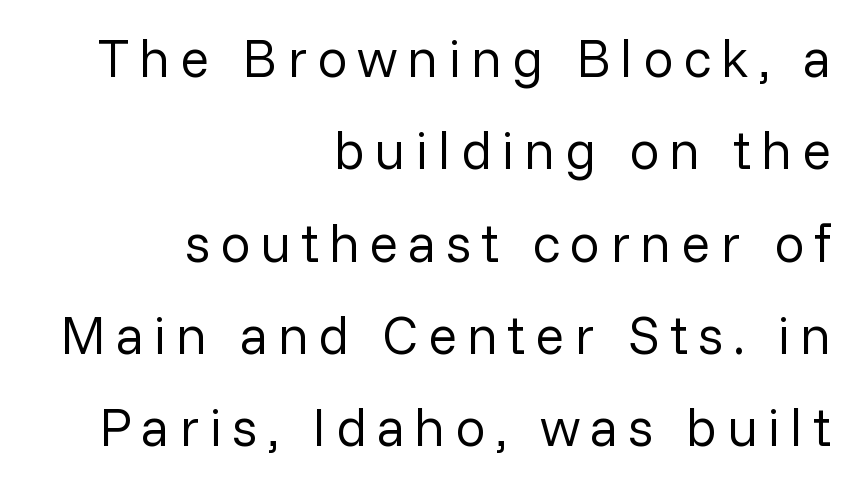
Q: Is the text bold? A: No.
Q: Is the text italic (slanted)? A: No, it is upright.
Q: Is the typeface a serif or a sans-serif typeface? A: Sans-serif.
Q: Is the text underlined? A: No.
Q: How is the paragraph aligned? A: Right-aligned.
Q: Width (condensed, normal, or wide)? A: Normal.
Q: Stroke contrast? A: Low.
Q: x-height? A: Medium.
Q: Monospaced? A: No.
